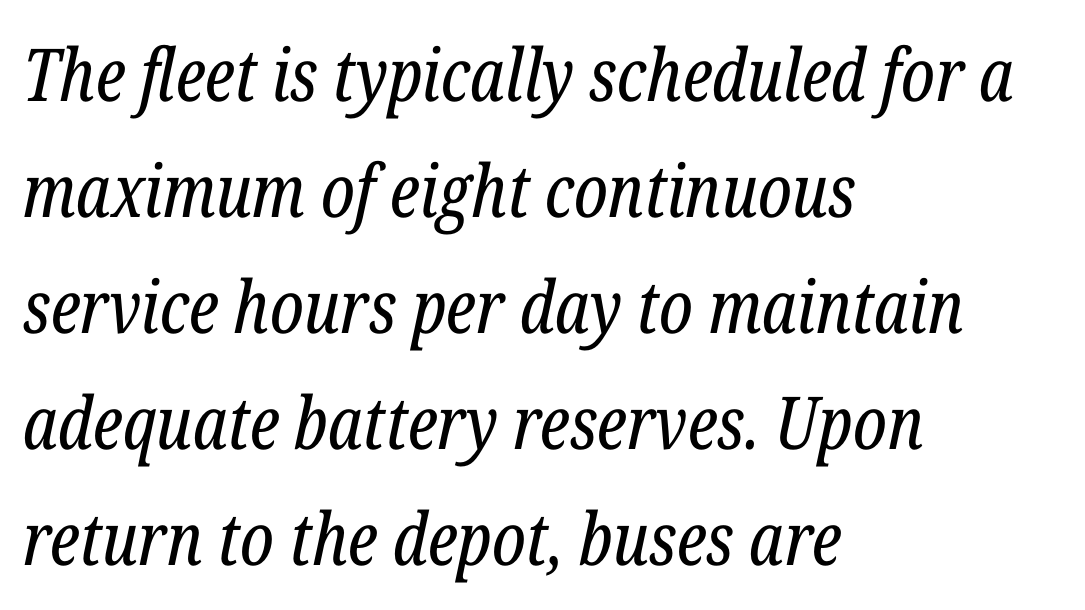
The image shows 73 px regular-weight, condensed serif type, italic (leaning right); set left-aligned, normal line spacing (1.59x), normal letter spacing, not underlined; low stroke contrast and a medium x-height.
